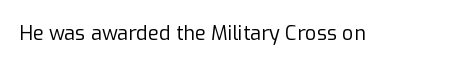
The image shows 20 px text type, upright; set normal letter spacing, not underlined.
